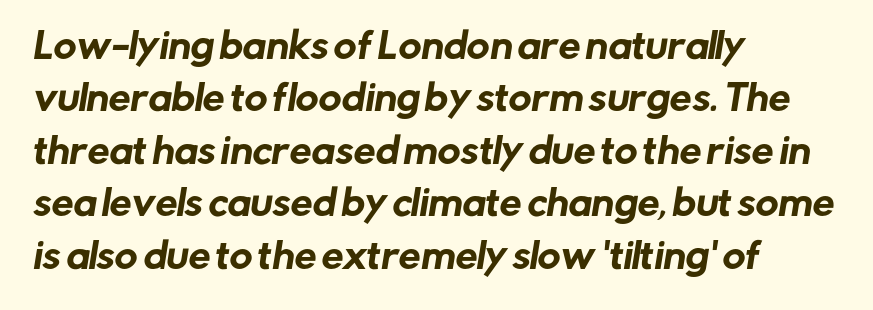
Inter-character spacing is left at the font's built-in metrics. The space directly below the letters is spotless. The letters advance in unequal steps, a hallmark of proportional type. Compared with a centered layout, this one pins lines to the left instead.
